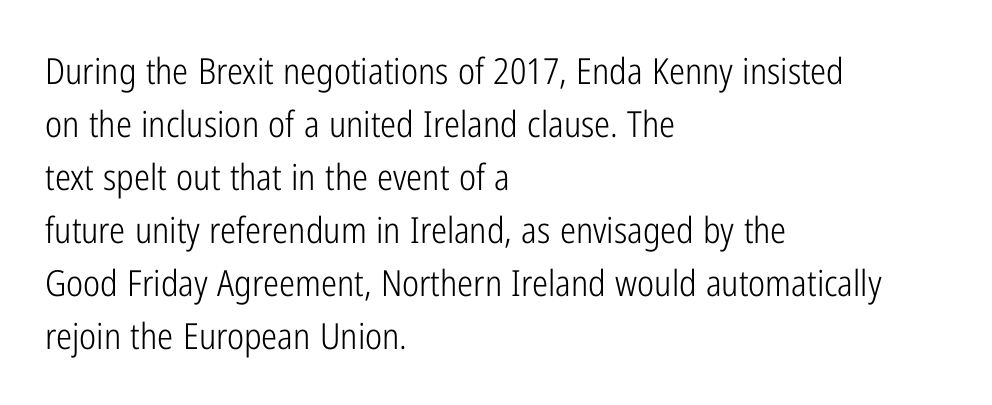
Q: Is the text bold? A: No.
Q: Is the text italic (slanted)? A: No, it is upright.
Q: Is the typeface a serif or a sans-serif typeface? A: Sans-serif.
Q: Is the text underlined? A: No.
Q: How is the paragraph aligned? A: Left-aligned.
Q: Is the spacing between letters normal or unusually wide? A: Normal.
Q: Is the spacing between lines tight, normal or loose? A: Normal.
Q: Width (condensed, normal, or wide)? A: Condensed.
Q: Stroke contrast? A: Low.
Q: x-height? A: Medium.
Q: Monospaced? A: No.
